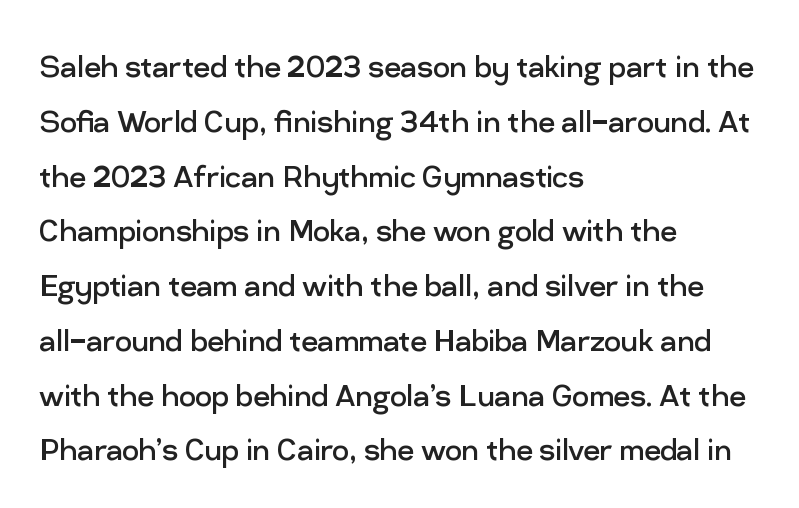
This sample has the flowing, uneven cadence of proportional lettering. Classification — sans serif. Is the type heavy? It reads as light-to-regular instead. Is the letter spacing exaggerated? No — it looks like the ordinary default. Ordinary non-slanted type is in use. Each row of text sits above clean, open space.
